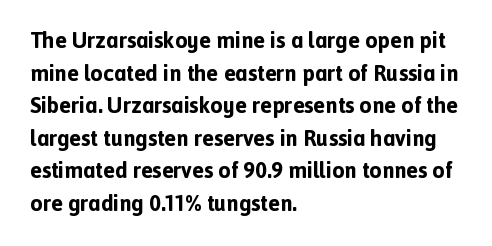
{"italic": "no", "bold": "yes", "underline": "no", "align": "left", "line_spacing": "normal", "line_spacing_ratio": 1.48, "letter_spacing": "normal", "letter_spacing_em": 0.0, "glyph_px": 22}
